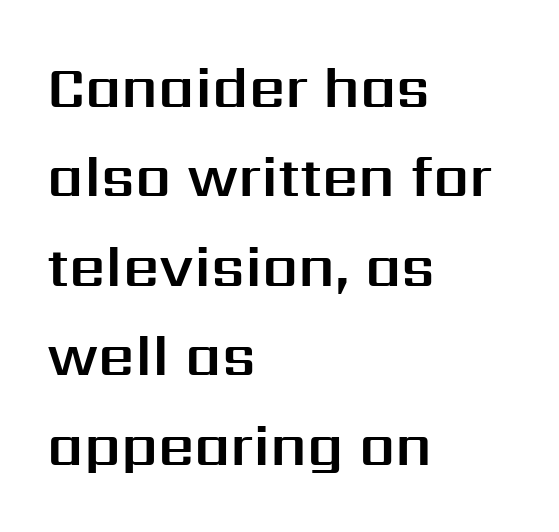
{"serif": "no", "italic": "no", "width": "normal", "stroke_contrast": "medium", "x_height": "medium", "monospaced": "no", "underline": "no", "align": "left", "line_spacing": "normal", "line_spacing_ratio": 1.57, "letter_spacing": "normal", "letter_spacing_em": 0.0, "glyph_px": 57}
